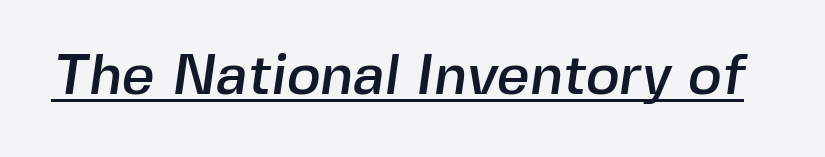
Q: Is the typeface a serif or a sans-serif typeface? A: Sans-serif.
Q: Is the text underlined? A: Yes.
Q: Is the spacing between letters normal or unusually wide? A: Normal.
Q: Width (condensed, normal, or wide)? A: Normal.
Q: x-height? A: Medium.
Q: Monospaced? A: No.
